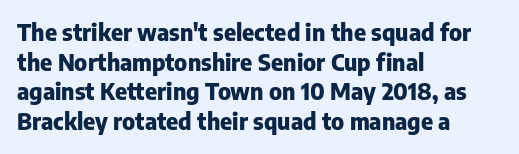
{"italic": "no", "bold": "yes", "underline": "no", "align": "left", "line_spacing": "normal", "line_spacing_ratio": 1.29, "letter_spacing": "normal", "letter_spacing_em": 0.0, "glyph_px": 23}
